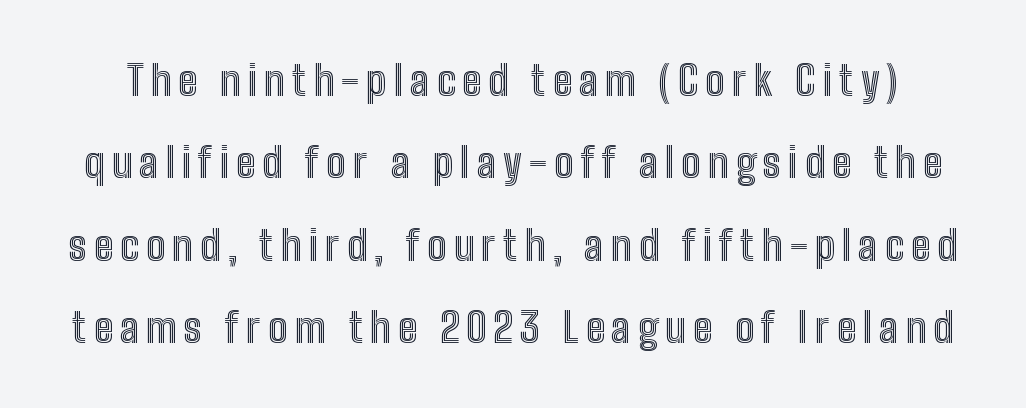
Q: Is the text italic (slanted)? A: No, it is upright.
Q: Is the text underlined? A: No.
Q: Is the spacing between lines tight, normal or loose? A: Loose.
Q: Width (condensed, normal, or wide)? A: Condensed.
Q: x-height? A: Medium.
Q: Monospaced? A: No.
